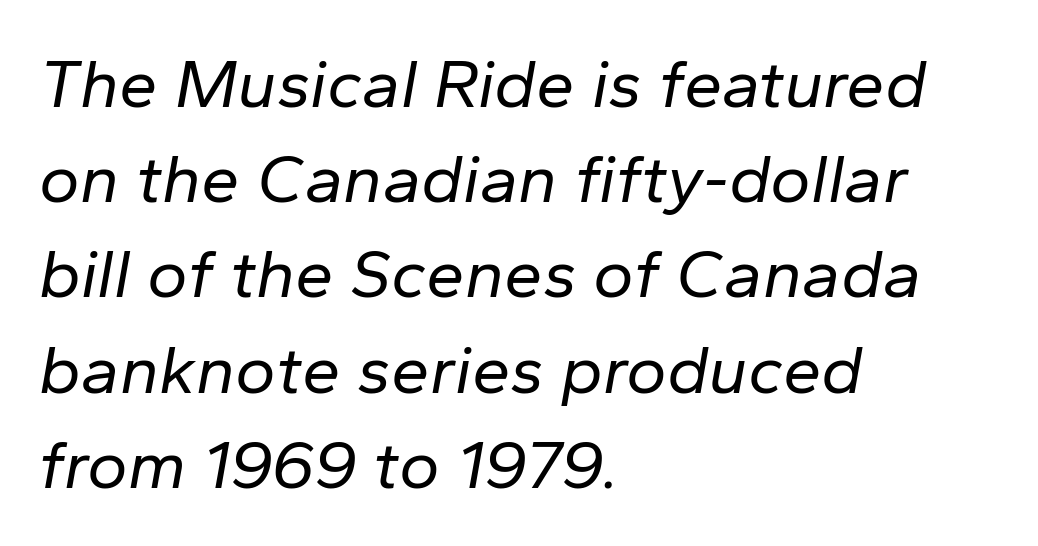
The image shows 69 px regular-weight type, italic (leaning right); set left-aligned, normal line spacing (1.38x), normal letter spacing, not underlined; low stroke contrast and a medium x-height.
